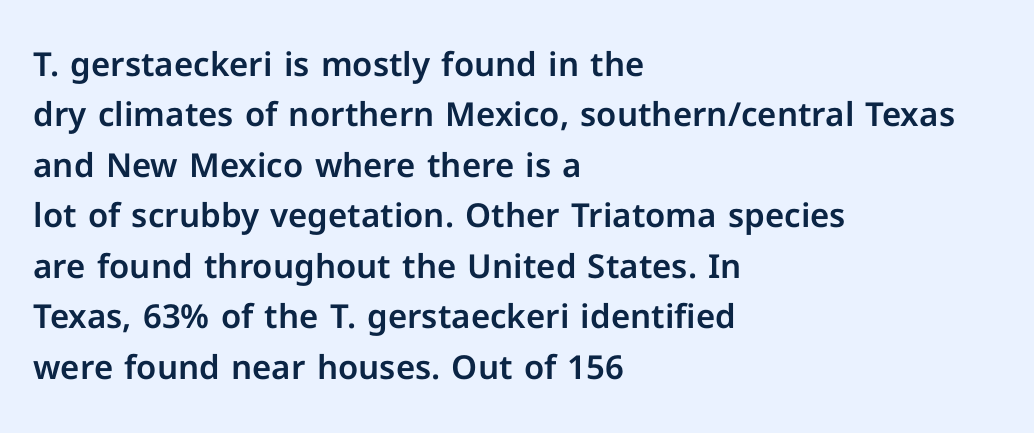
The image shows 33 px sans-serif type, upright; set left-aligned, normal line spacing (1.53x), normal letter spacing, not underlined; low stroke contrast and a medium x-height.
